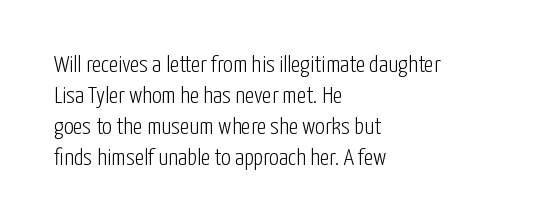
These lines keep a tight, regular rhythm from letter to letter. Notice how descenders clear the ascenders below comfortably — that's standard leading. These lines were composed using upright roman letters. One-word summary of the alignment: left. Nobody drew a line under any word here. The typesetting does not lean heavy: it is not bold.
